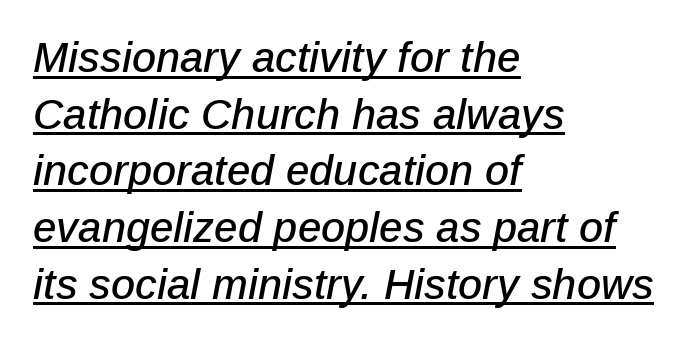
One glance says typical: line gaps are just what's usual. The specimen includes a rule beneath the text block's lines. Slant detected: the letters are inclined. A typesetter would call this proportional, since set widths differ per character. Standard letterfit; no display-style spreading of the glyphs.
